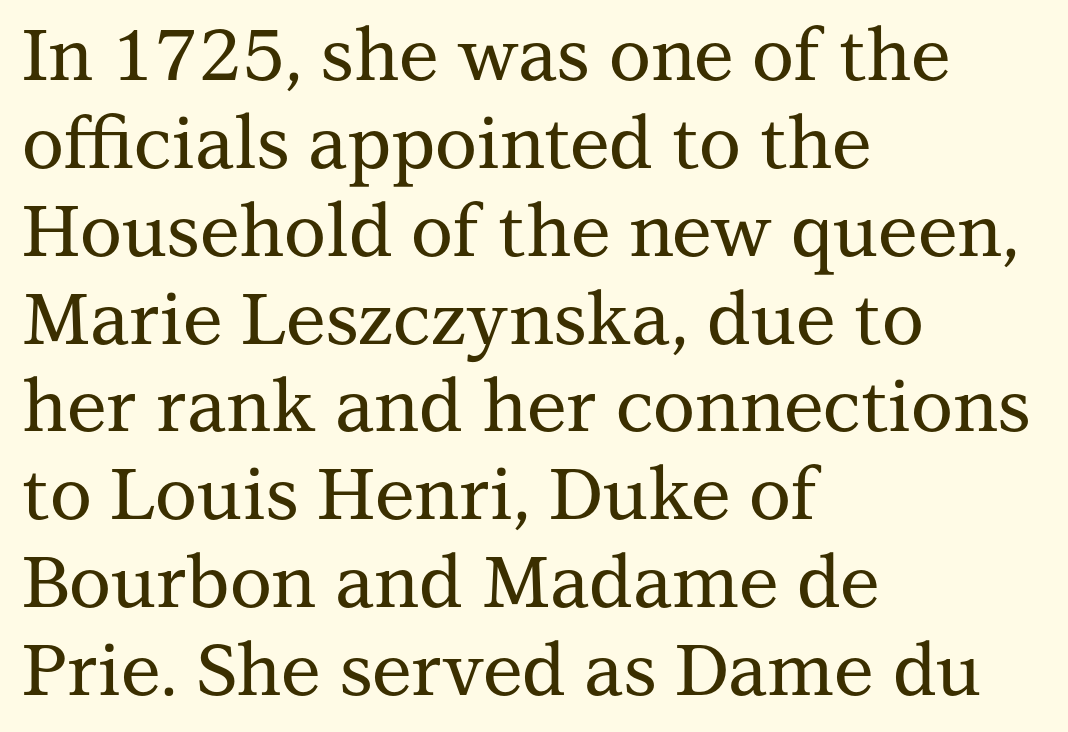
The area under the type is left untouched. These lines keep a tight, regular rhythm from letter to letter. Do the letters lean? They stand straight. If you drew a ruler down the left edge, every line would touch it. The glyphs in this specimen are seriffed.
